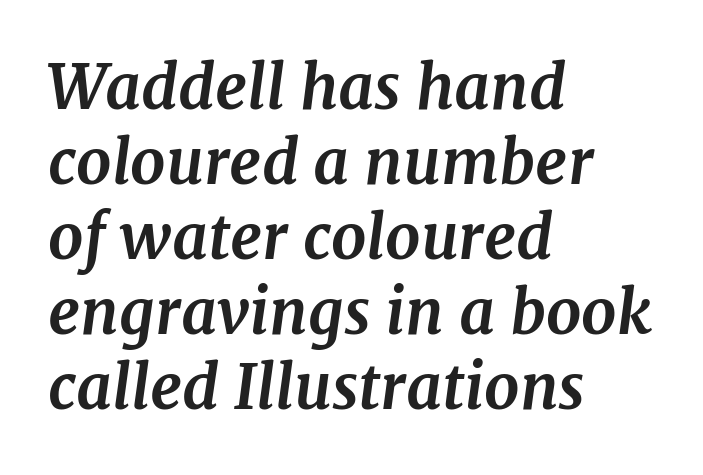
Q: Is the text bold? A: Yes.
Q: Is the text italic (slanted)? A: Yes, it leans right by about 7 degrees.
Q: Is the typeface a serif or a sans-serif typeface? A: Serif.
Q: Is the text underlined? A: No.
Q: How is the paragraph aligned? A: Left-aligned.
Q: Is the spacing between letters normal or unusually wide? A: Normal.
Q: Width (condensed, normal, or wide)? A: Normal.
Q: Stroke contrast? A: Medium.
Q: x-height? A: Medium.
Q: Monospaced? A: No.
